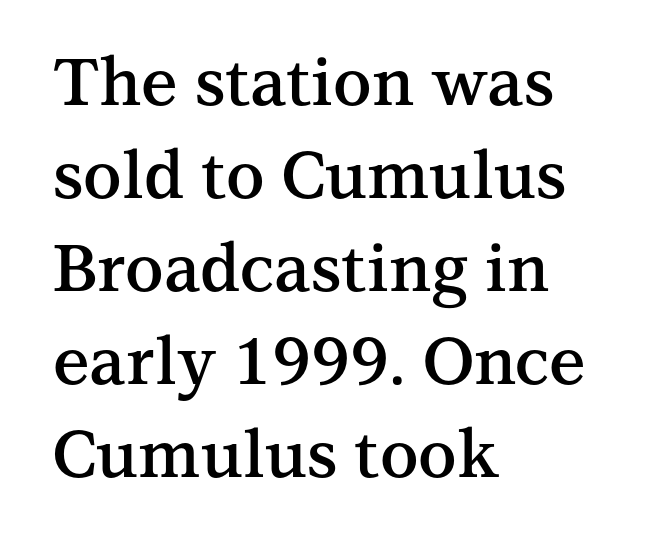
Q: Is the text bold? A: Semi-bold.
Q: Is the text italic (slanted)? A: No, it is upright.
Q: Is the typeface a serif or a sans-serif typeface? A: Serif.
Q: Is the text underlined? A: No.
Q: How is the paragraph aligned? A: Left-aligned.
Q: Is the spacing between letters normal or unusually wide? A: Normal.
Q: Is the spacing between lines tight, normal or loose? A: Normal.
Q: Width (condensed, normal, or wide)? A: Normal.
Q: Stroke contrast? A: Medium.
Q: x-height? A: Medium.
Q: Monospaced? A: No.
